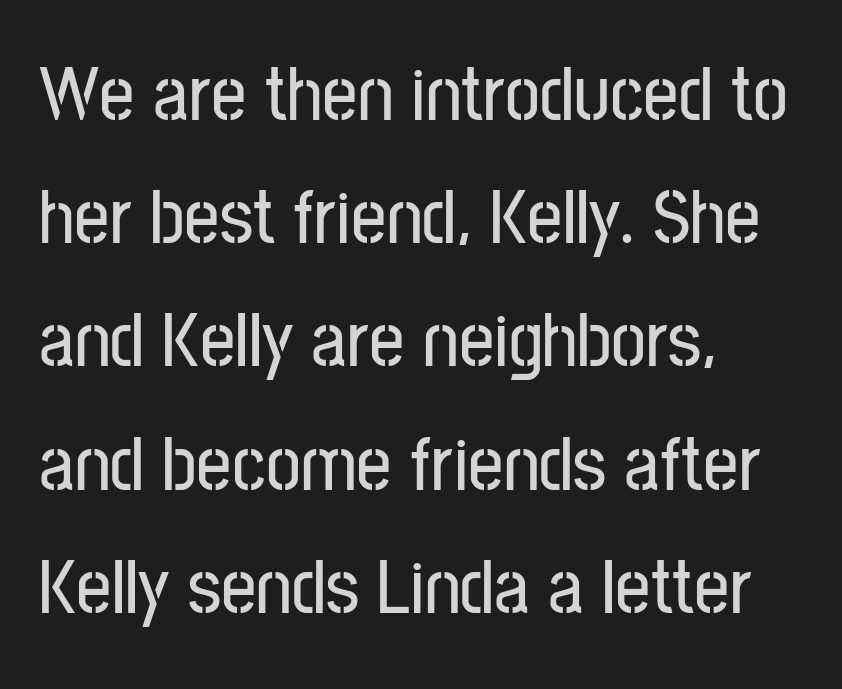
Q: Is the text italic (slanted)? A: No, it is upright.
Q: Is the typeface a serif or a sans-serif typeface? A: Sans-serif.
Q: Is the text underlined? A: No.
Q: How is the paragraph aligned? A: Left-aligned.
Q: Is the spacing between letters normal or unusually wide? A: Normal.
Q: Is the spacing between lines tight, normal or loose? A: Normal.
Q: Width (condensed, normal, or wide)? A: Condensed.
Q: Stroke contrast? A: Low.
Q: x-height? A: Medium.
Q: Monospaced? A: No.
